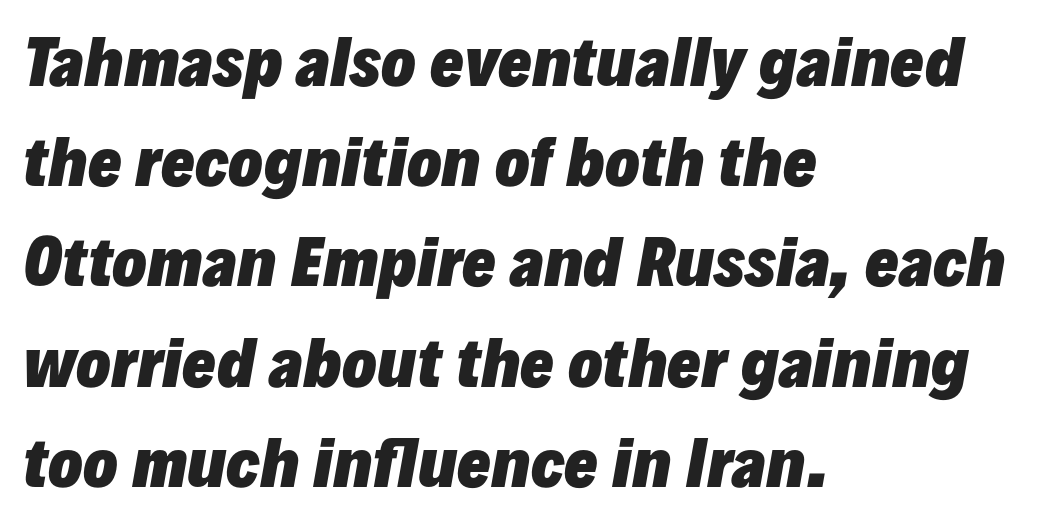
The image shows 63 px heavy type, italic (leaning right); set left-aligned, normal line spacing (1.59x), normal letter spacing, not underlined; low stroke contrast and a medium x-height.
